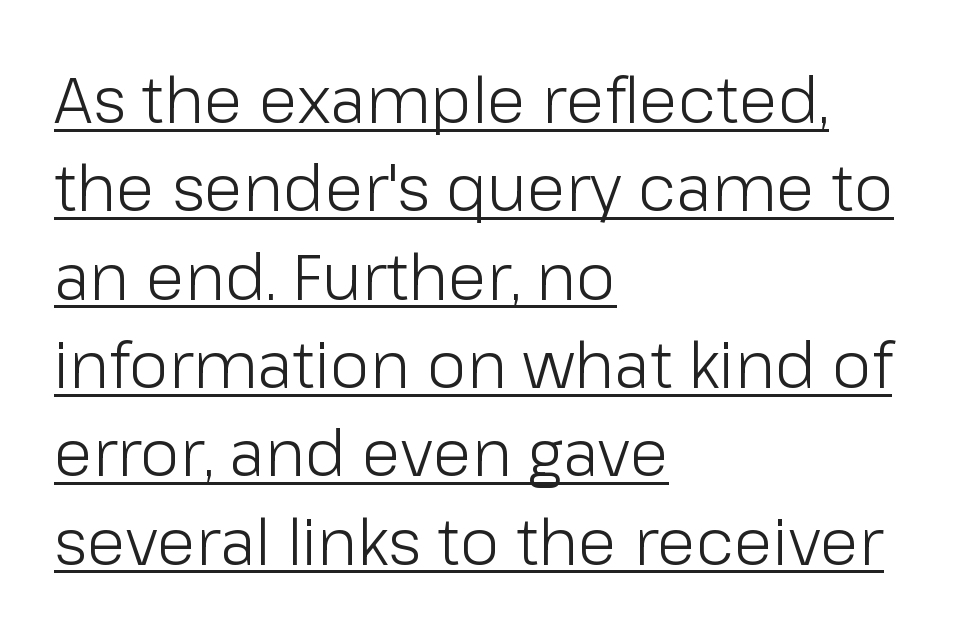
{"serif": "no", "italic": "no", "bold": "no", "weight": "light", "width": "normal", "stroke_contrast": "low", "x_height": "medium", "monospaced": "no", "underline": "yes", "align": "left", "line_spacing": "normal", "line_spacing_ratio": 1.38, "letter_spacing": "normal", "letter_spacing_em": 0.0, "glyph_px": 64}
